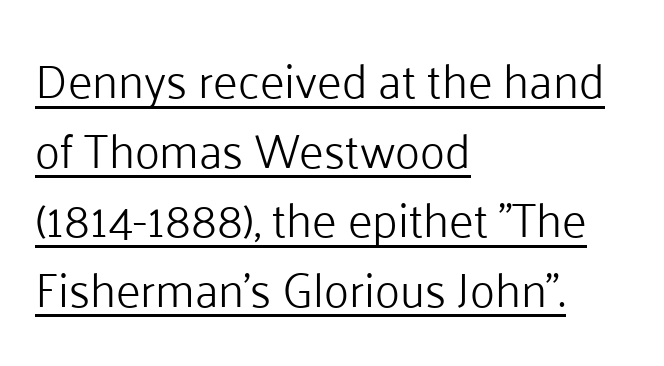
Q: Is the text bold? A: No.
Q: Is the text italic (slanted)? A: No, it is upright.
Q: Is the typeface a serif or a sans-serif typeface? A: Sans-serif.
Q: Is the text underlined? A: Yes.
Q: How is the paragraph aligned? A: Left-aligned.
Q: Is the spacing between letters normal or unusually wide? A: Normal.
Q: Is the spacing between lines tight, normal or loose? A: Normal.
Q: Width (condensed, normal, or wide)? A: Normal.
Q: Stroke contrast? A: Low.
Q: x-height? A: Medium.
Q: Monospaced? A: No.
